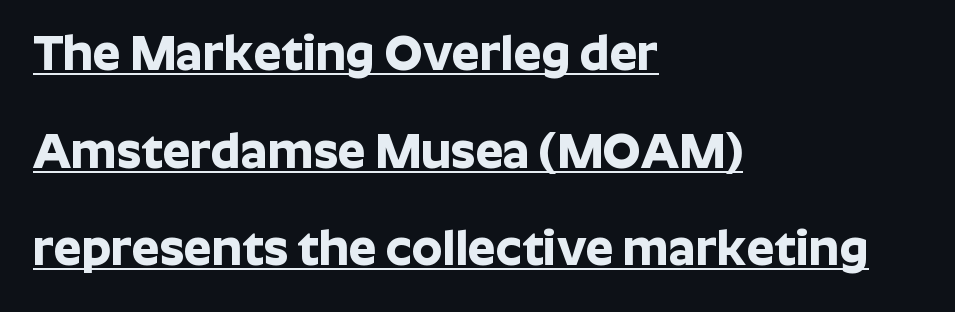
The image shows 49 px bold sans-serif type, upright; set left-aligned, loose line spacing (1.99x), normal letter spacing, underlined; low stroke contrast and a medium x-height.
